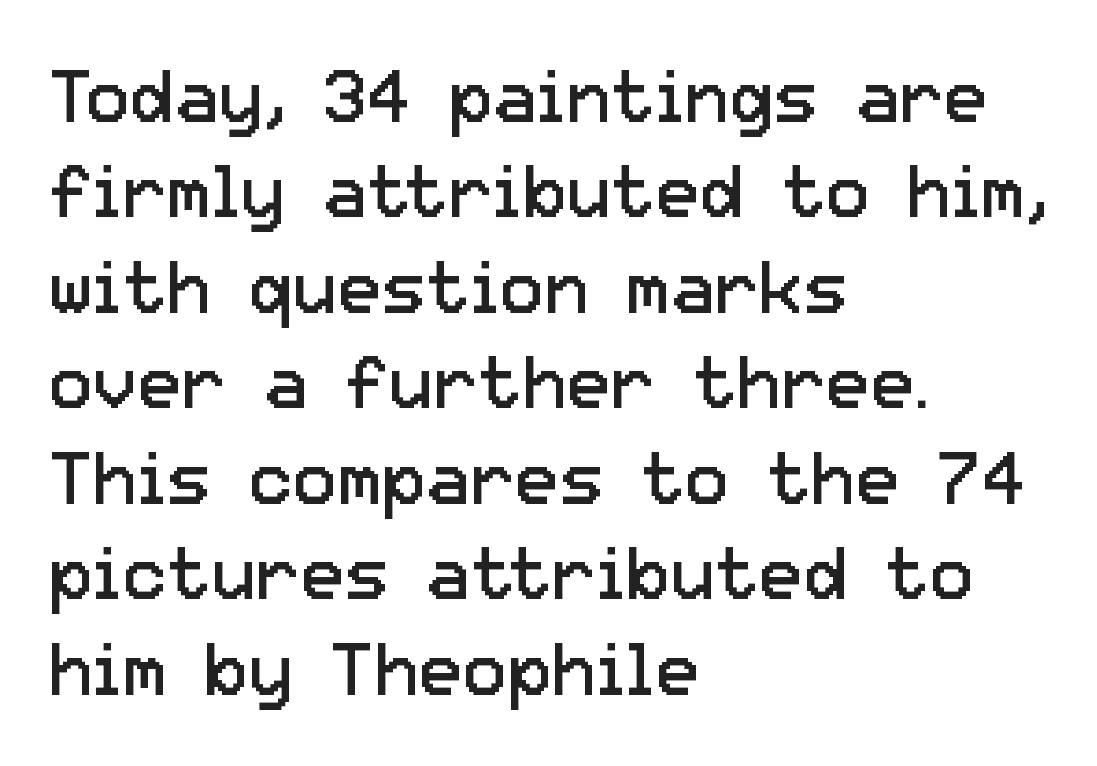
{"serif": "no", "italic": "no", "bold": "no", "weight": "regular", "width": "normal", "stroke_contrast": "low", "x_height": "medium", "monospaced": "no", "underline": "no", "align": "left", "line_spacing": "normal", "line_spacing_ratio": 1.29, "letter_spacing": "normal", "letter_spacing_em": 0.0, "glyph_px": 74}
